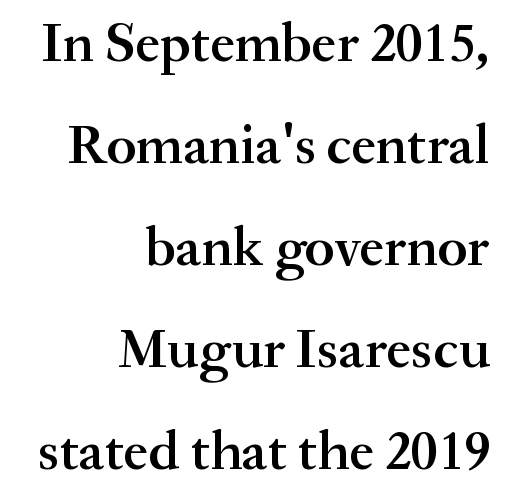
{"serif": "yes", "italic": "no", "bold": "semi", "weight": "semibold", "width": "normal", "stroke_contrast": "medium", "x_height": "small", "monospaced": "no", "underline": "no", "align": "right", "line_spacing_ratio": 1.82, "letter_spacing": "normal", "letter_spacing_em": 0.0, "glyph_px": 56}
